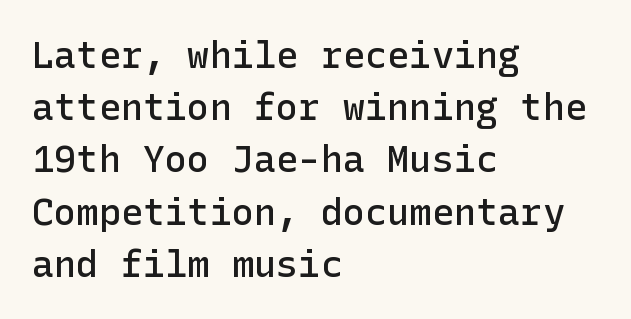
The image shows 37 px semibold sans-serif type, upright; set left-aligned, normal line spacing (1.41x), normal letter spacing, not underlined; low stroke contrast and a medium x-height.
